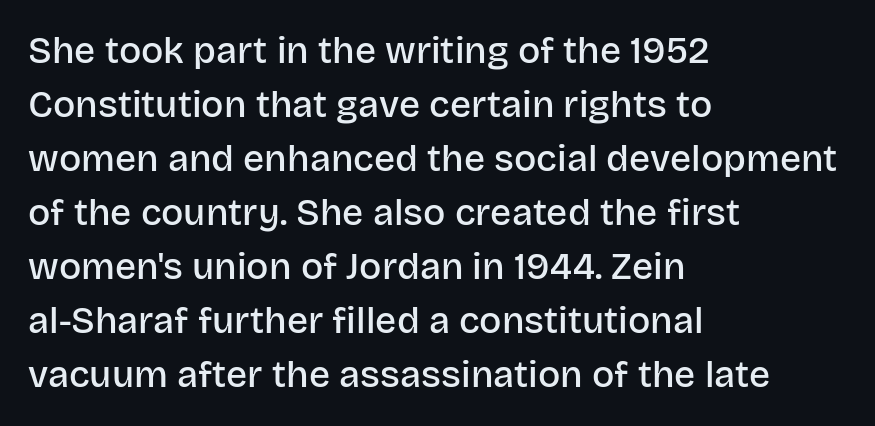
Q: Is the text bold? A: Semi-bold.
Q: Is the text italic (slanted)? A: No, it is upright.
Q: Is the typeface a serif or a sans-serif typeface? A: Sans-serif.
Q: Is the text underlined? A: No.
Q: How is the paragraph aligned? A: Left-aligned.
Q: Is the spacing between letters normal or unusually wide? A: Normal.
Q: Is the spacing between lines tight, normal or loose? A: Normal.
Q: Width (condensed, normal, or wide)? A: Normal.
Q: Stroke contrast? A: Low.
Q: x-height? A: Large.
Q: Monospaced? A: No.
